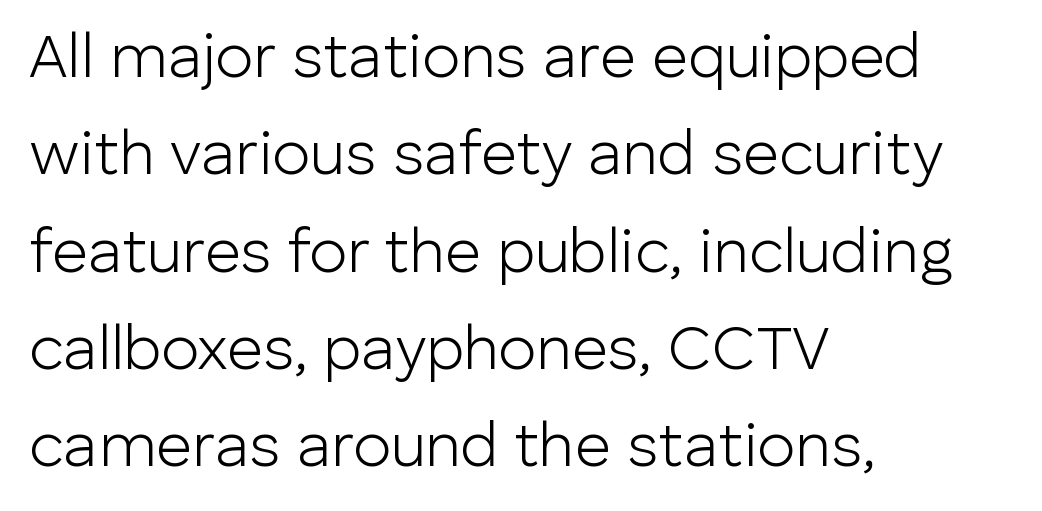
Note the varied advance widths — an 'i' is clearly narrower than an 'm'. Horizontally, the lines are justified to the leading edge only. No feet cap the strokes, marking this as sans-serif type. Heft: none added — not bold.
